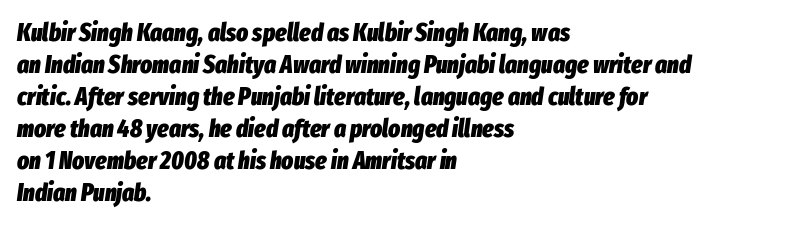
Q: Is the text bold? A: Yes.
Q: Is the text italic (slanted)? A: Yes, it leans right by about 8 degrees.
Q: Is the text underlined? A: No.
Q: How is the paragraph aligned? A: Left-aligned.
Q: Is the spacing between letters normal or unusually wide? A: Normal.
Q: Is the spacing between lines tight, normal or loose? A: Normal.
